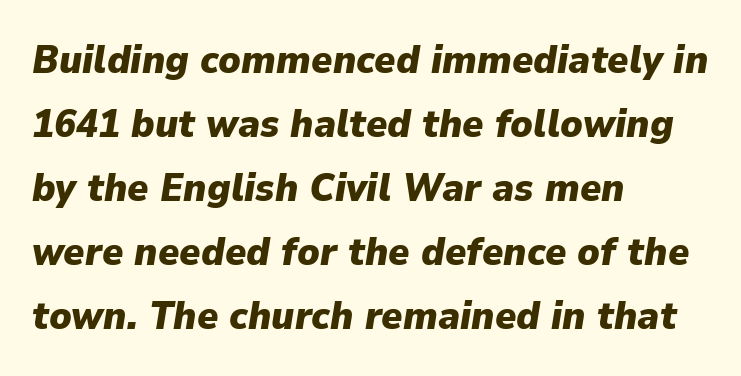
{"italic": "yes", "lean": "right", "slant_degrees": 9, "bold": "yes", "weight": "heavy", "width": "normal", "stroke_contrast": "low", "x_height": "medium", "monospaced": "no", "underline": "no", "align": "left", "line_spacing": "normal", "line_spacing_ratio": 1.6, "letter_spacing": "normal", "letter_spacing_em": 0.0, "glyph_px": 40}
